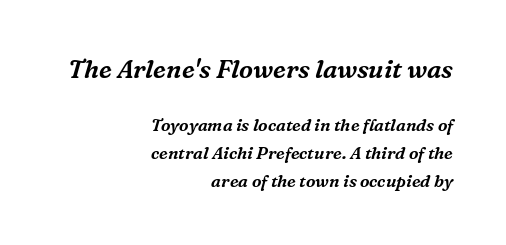
The whole block is typeset with a tilt. Notice how descenders clear the ascenders below comfortably — that's standard leading. The rag falls on the left side of this text block. Two sizes are in play, and the larger belongs to the first block. Is the letter spacing exaggerated? No — it looks like the ordinary default. Bare-footed words on every line.
